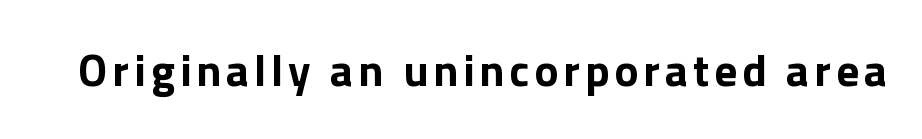
The image shows 45 px bold sans-serif type, upright; set not underlined; low stroke contrast and a medium x-height.
